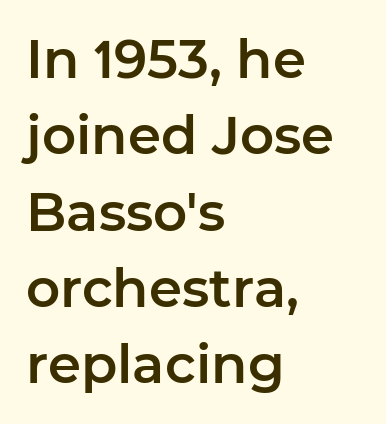
{"serif": "no", "italic": "no", "width": "normal", "stroke_contrast": "low", "x_height": "medium", "monospaced": "no", "underline": "no", "align": "left", "line_spacing": "normal", "line_spacing_ratio": 1.44, "letter_spacing": "normal", "letter_spacing_em": 0.0, "glyph_px": 53}
